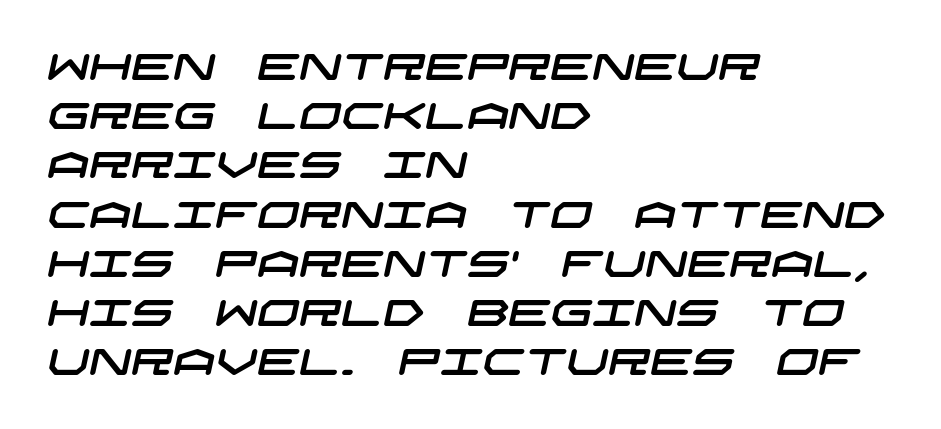
{"serif": "no", "width": "wide", "stroke_contrast": "low", "x_height": "large", "underline": "no", "align": "left", "line_spacing": "normal", "line_spacing_ratio": 1.33, "letter_spacing": "normal", "letter_spacing_em": 0.0, "glyph_px": 37}
